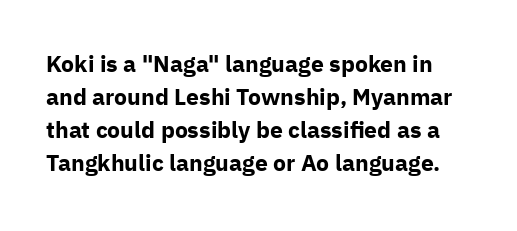
The image shows 23 px bold type, upright; set normal line spacing (1.44x), normal letter spacing, not underlined.
